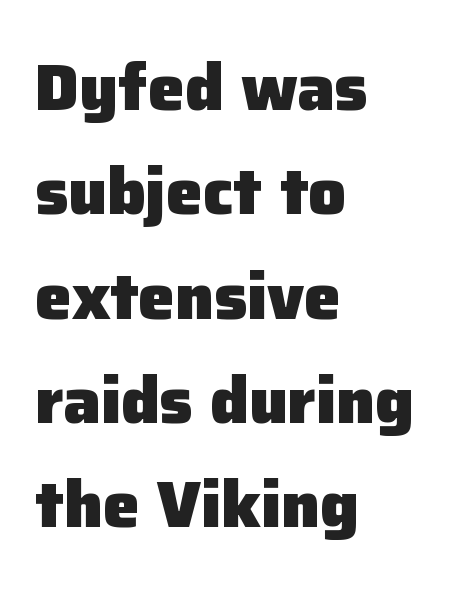
{"serif": "no", "italic": "no", "bold": "yes", "weight": "heavy", "width": "normal", "stroke_contrast": "low", "x_height": "medium", "monospaced": "no", "underline": "no", "align": "left", "line_spacing": "normal", "line_spacing_ratio": 1.58, "letter_spacing": "normal", "letter_spacing_em": 0.0, "glyph_px": 66}
